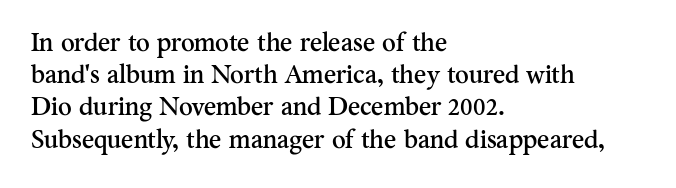
{"italic": "no", "underline": "no", "align": "left", "line_spacing_ratio": 1.24, "letter_spacing": "normal", "letter_spacing_em": 0.0, "glyph_px": 26}
